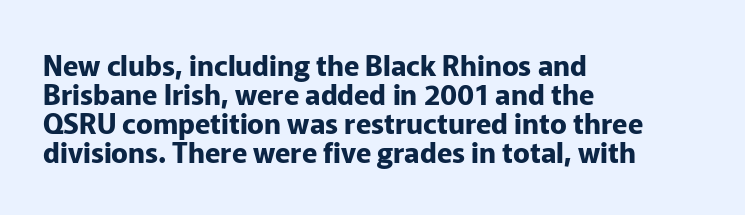
Q: Is the text bold? A: Yes.
Q: Is the text italic (slanted)? A: No, it is upright.
Q: Is the typeface a serif or a sans-serif typeface? A: Sans-serif.
Q: Is the text underlined? A: No.
Q: How is the paragraph aligned? A: Left-aligned.
Q: Is the spacing between letters normal or unusually wide? A: Normal.
Q: Is the spacing between lines tight, normal or loose? A: Tight.
Q: Width (condensed, normal, or wide)? A: Normal.
Q: Stroke contrast? A: Low.
Q: x-height? A: Medium.
Q: Monospaced? A: No.
